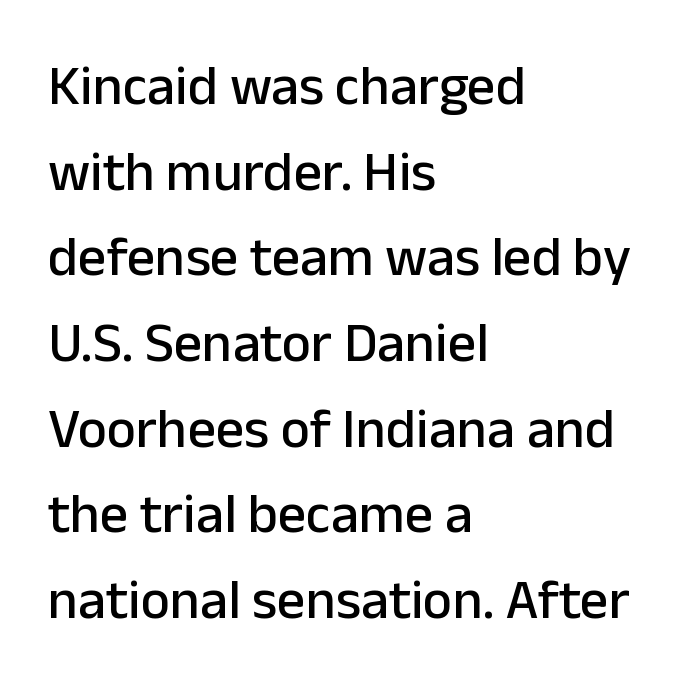
{"serif": "no", "italic": "no", "width": "normal", "stroke_contrast": "low", "x_height": "medium", "monospaced": "no", "underline": "no", "align": "left", "line_spacing": "normal", "line_spacing_ratio": 1.53, "letter_spacing": "normal", "letter_spacing_em": 0.0, "glyph_px": 56}
